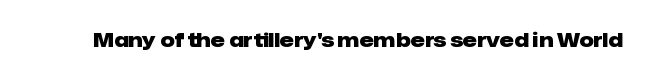
Q: Is the text bold? A: Yes.
Q: Is the text italic (slanted)? A: No, it is upright.
Q: Is the text underlined? A: No.
Q: Is the spacing between letters normal or unusually wide? A: Normal.
